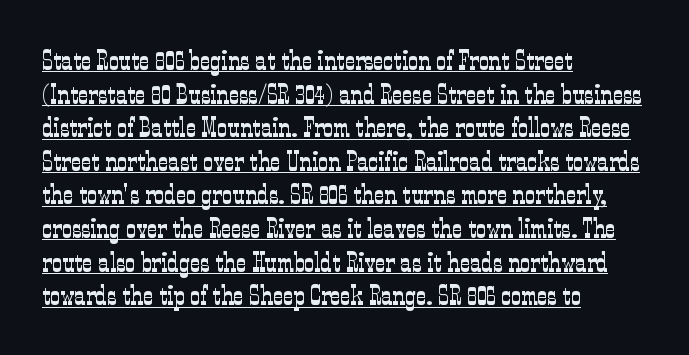
{"serif": "yes", "italic": "no", "bold": "no", "weight": "light", "width": "condensed", "stroke_contrast": "low", "x_height": "medium", "monospaced": "no", "underline": "yes", "align": "left", "line_spacing_ratio": 1.2, "letter_spacing": "normal", "letter_spacing_em": 0.0, "glyph_px": 28}
